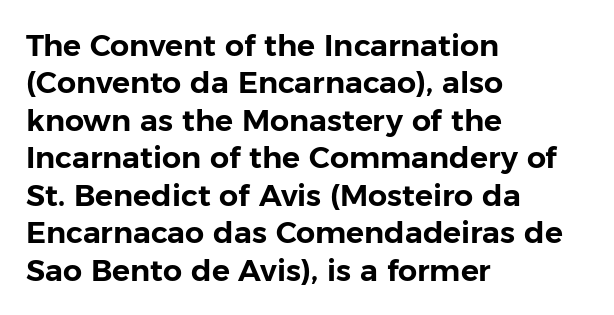
The image shows 30 px sans-serif type, upright; set left-aligned, normal line spacing (1.25x), normal letter spacing, not underlined; low stroke contrast and a medium x-height.
